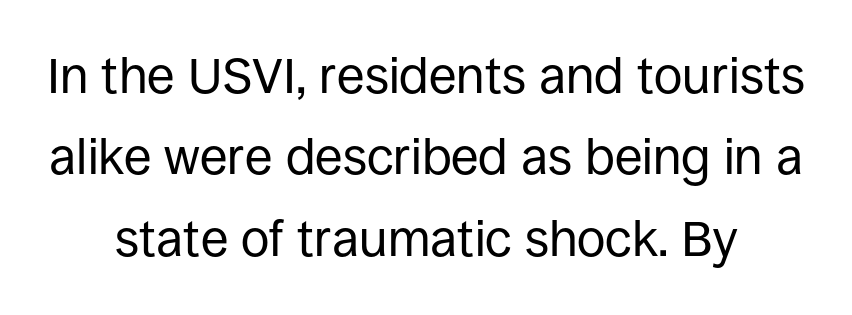
Q: Is the text bold? A: No.
Q: Is the text italic (slanted)? A: No, it is upright.
Q: Is the typeface a serif or a sans-serif typeface? A: Sans-serif.
Q: Is the text underlined? A: No.
Q: How is the paragraph aligned? A: Centered.
Q: Is the spacing between letters normal or unusually wide? A: Normal.
Q: Is the spacing between lines tight, normal or loose? A: Normal.
Q: Width (condensed, normal, or wide)? A: Normal.
Q: Stroke contrast? A: Low.
Q: x-height? A: Large.
Q: Monospaced? A: No.
